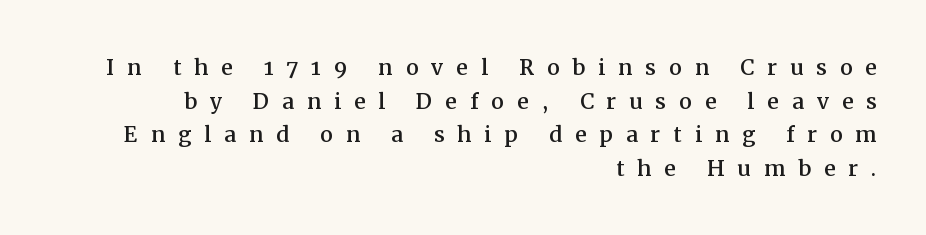
The image shows 29 px serif type, upright; set right-aligned, line spacing 1.16x, unusually wide letter spacing (+0.44 em), not underlined; medium stroke contrast and a medium x-height.
